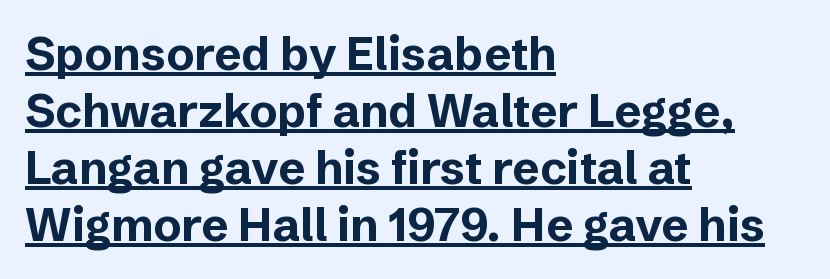
Q: Is the text bold? A: Yes.
Q: Is the text italic (slanted)? A: No, it is upright.
Q: Is the typeface a serif or a sans-serif typeface? A: Sans-serif.
Q: Is the text underlined? A: Yes.
Q: How is the paragraph aligned? A: Left-aligned.
Q: Is the spacing between letters normal or unusually wide? A: Normal.
Q: Width (condensed, normal, or wide)? A: Normal.
Q: Stroke contrast? A: Low.
Q: x-height? A: Medium.
Q: Monospaced? A: No.
